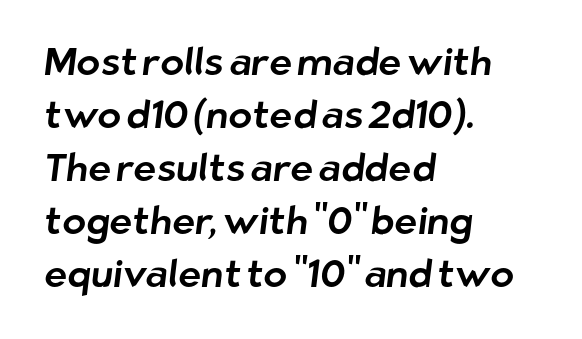
The image shows 39 px sans-serif type; set left-aligned, normal line spacing (1.36x), normal letter spacing, not underlined; low stroke contrast and a medium x-height.
